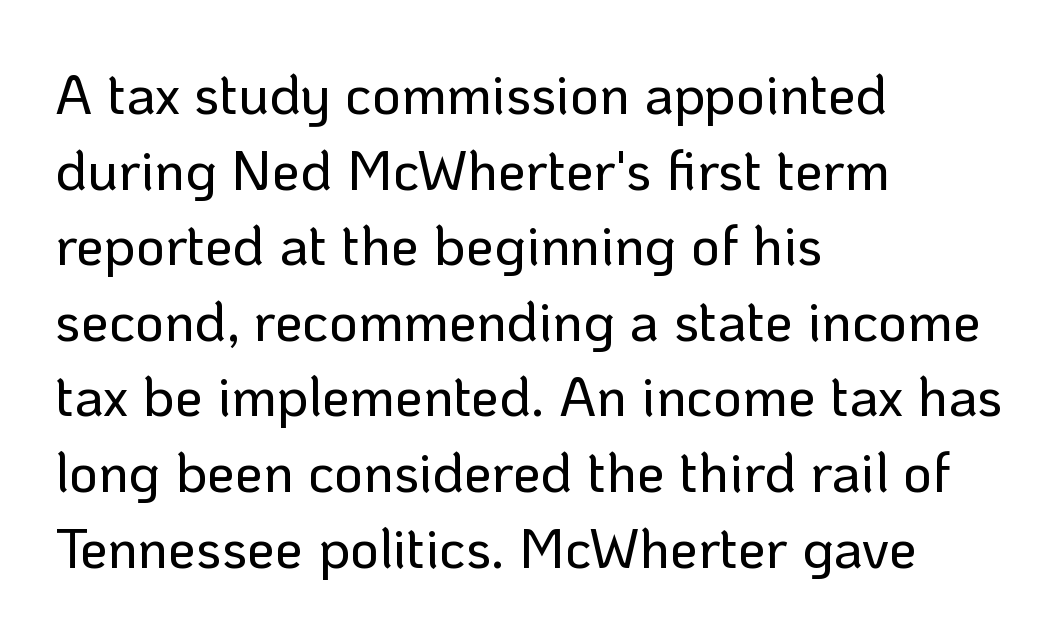
The image shows 56 px sans-serif type, upright; set left-aligned, normal line spacing (1.35x), normal letter spacing, not underlined; low stroke contrast and a medium x-height.
